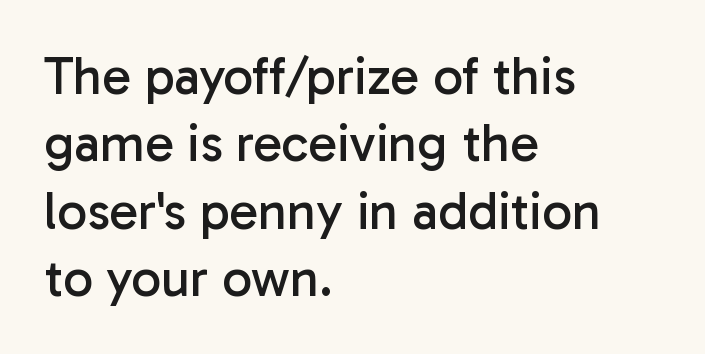
Q: Is the text bold? A: No.
Q: Is the text italic (slanted)? A: No, it is upright.
Q: Is the typeface a serif or a sans-serif typeface? A: Sans-serif.
Q: Is the text underlined? A: No.
Q: How is the paragraph aligned? A: Left-aligned.
Q: Is the spacing between letters normal or unusually wide? A: Normal.
Q: Is the spacing between lines tight, normal or loose? A: Normal.
Q: Width (condensed, normal, or wide)? A: Normal.
Q: Stroke contrast? A: Low.
Q: x-height? A: Medium.
Q: Monospaced? A: No.
